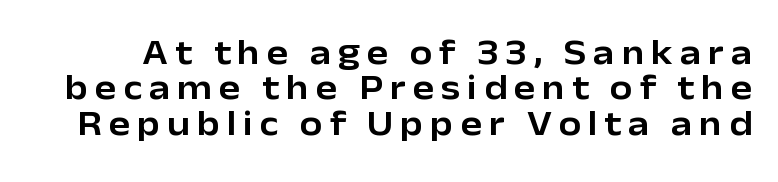
Letters rest on an invisible, unmarked baseline. Classification — sans serif. Posture: vertical. Summary of vertical rhythm: compact, with narrow interline spacing. This sample has the flowing, uneven cadence of proportional lettering.
